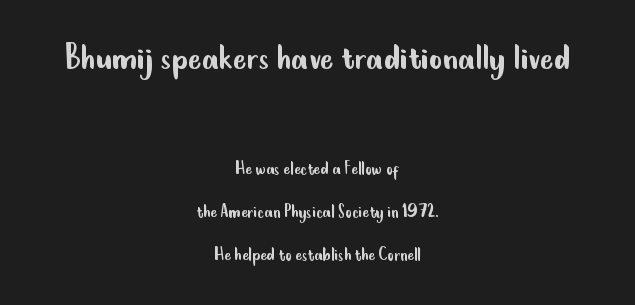
The first block has been scaled up relative to the second. Look at the tracking — it's just the regular setting, nothing added. Loosely led — the rows are spread out. On a weight scale, this lands at 450 or below.
